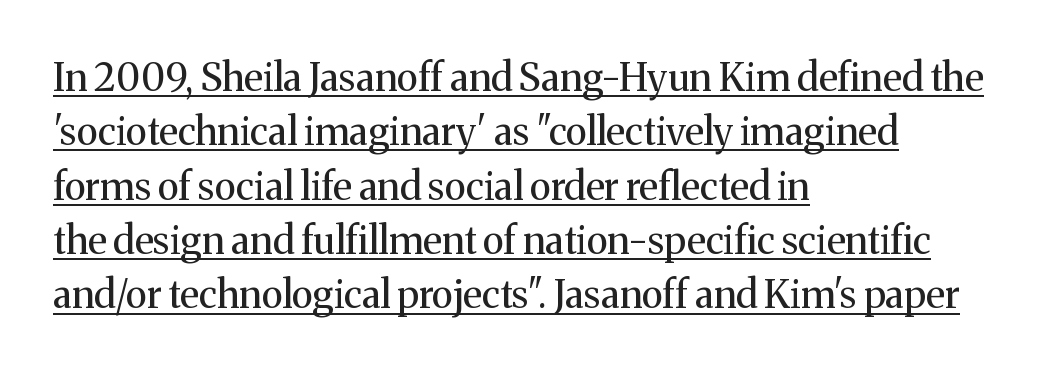
{"serif": "yes", "italic": "no", "bold": "no", "weight": "regular", "width": "normal", "stroke_contrast": "medium", "x_height": "medium", "monospaced": "no", "underline": "yes", "align": "left", "line_spacing": "normal", "line_spacing_ratio": 1.43, "letter_spacing": "normal", "letter_spacing_em": 0.0, "glyph_px": 38}
